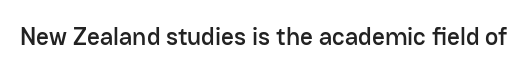
If you drew a line through each stem, it would be perfectly vertical. Characters follow at the spacing the type designer built in. The words here are not underlined.
